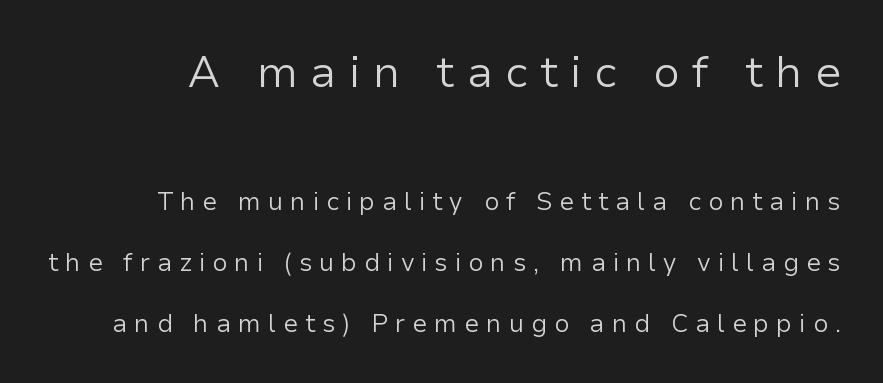
{"serif": "no", "italic": "no", "bold": "no", "weight": "regular", "width": "normal", "stroke_contrast": "low", "x_height": "medium", "monospaced": "no", "underline": "no", "line_spacing": "loose", "line_spacing_ratio": 2.43, "letter_spacing": "wide", "letter_spacing_em": 0.27, "larger_block": "first", "size_ratio": 1.76, "glyph_px": 44}
